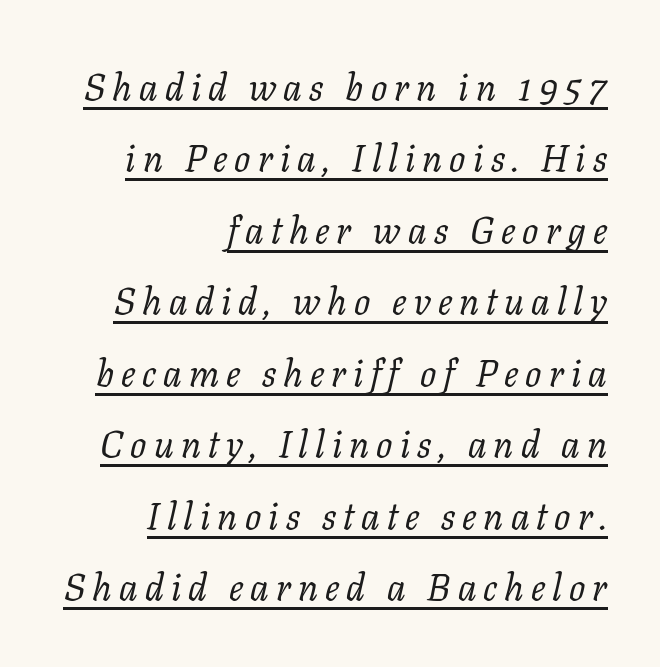
Q: Is the text bold? A: No.
Q: Is the text italic (slanted)? A: Yes, it leans right by about 11 degrees.
Q: Is the typeface a serif or a sans-serif typeface? A: Serif.
Q: Is the text underlined? A: Yes.
Q: How is the paragraph aligned? A: Right-aligned.
Q: Width (condensed, normal, or wide)? A: Normal.
Q: Stroke contrast? A: Low.
Q: x-height? A: Medium.
Q: Monospaced? A: No.
